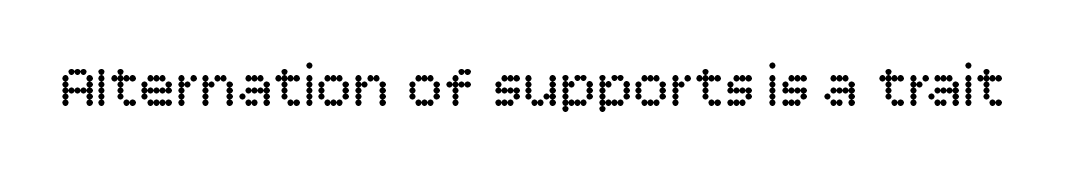
Vertical strokes here are truly vertical. This rendering features lettering with no underline. Are there feet on the stems? There aren't — it's a sans. Think of a printed novel: that variable character pitch is what you see here.
